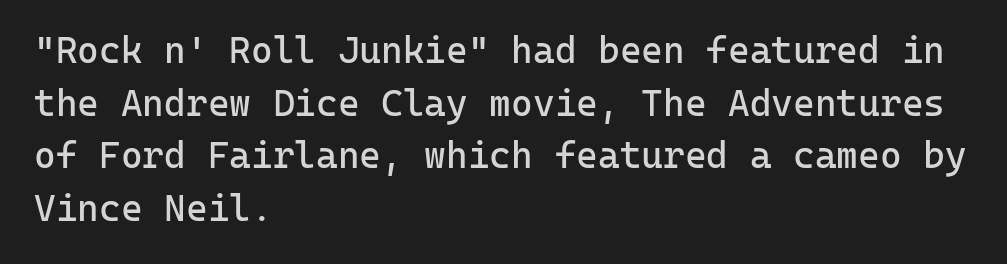
The image shows 37 px regular-weight sans-serif type, upright, monospaced; set left-aligned, normal line spacing (1.42x), normal letter spacing, not underlined; low stroke contrast and a medium x-height.
